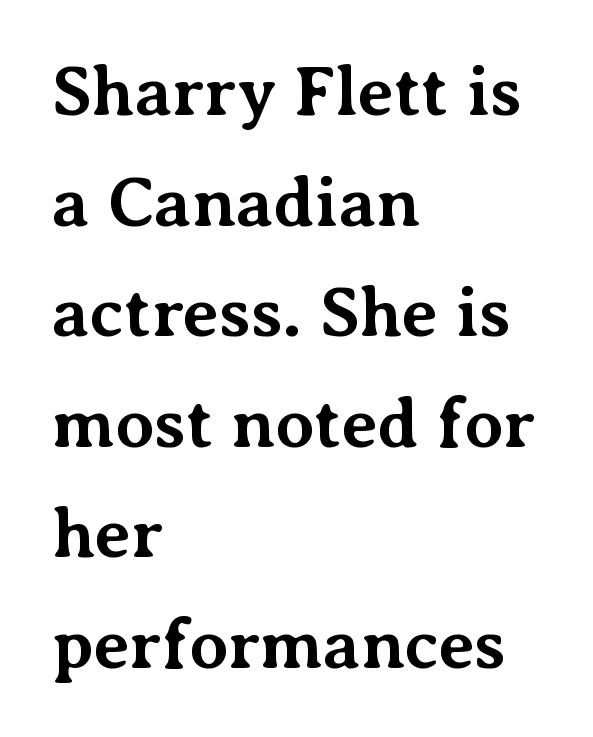
Q: Is the text bold? A: Yes.
Q: Is the text italic (slanted)? A: No, it is upright.
Q: Is the typeface a serif or a sans-serif typeface? A: Serif.
Q: Is the text underlined? A: No.
Q: How is the paragraph aligned? A: Left-aligned.
Q: Is the spacing between letters normal or unusually wide? A: Normal.
Q: Is the spacing between lines tight, normal or loose? A: Normal.
Q: Width (condensed, normal, or wide)? A: Normal.
Q: Stroke contrast? A: Medium.
Q: x-height? A: Medium.
Q: Monospaced? A: No.
